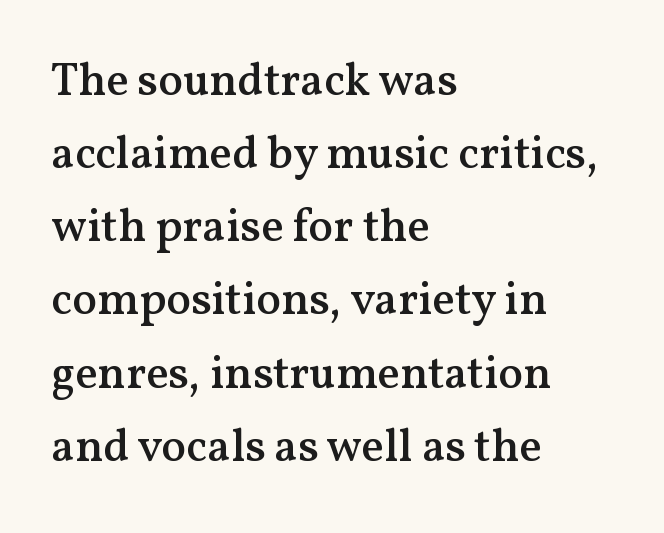
{"serif": "yes", "italic": "no", "bold": "semi", "weight": "semibold", "width": "normal", "stroke_contrast": "medium", "x_height": "medium", "monospaced": "no", "underline": "no", "align": "left", "line_spacing": "normal", "line_spacing_ratio": 1.59, "letter_spacing": "normal", "letter_spacing_em": 0.0, "glyph_px": 46}
